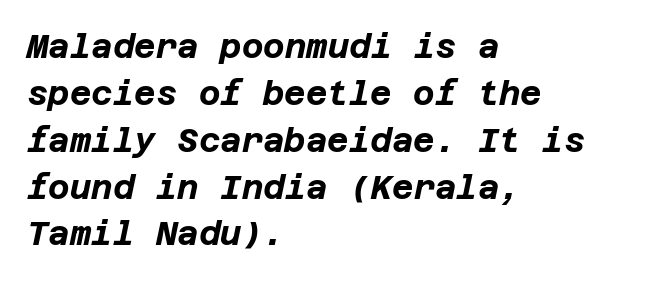
Underline: absent. It's the slanting kind of type. Baseline-to-baseline distance is the conventional proportion of letter height. Compared with a centered layout, this one pins lines to the left instead. Does extra space separate the letters? No, they use regular spacing. Strokes here are thick enough to call this a true bold.
